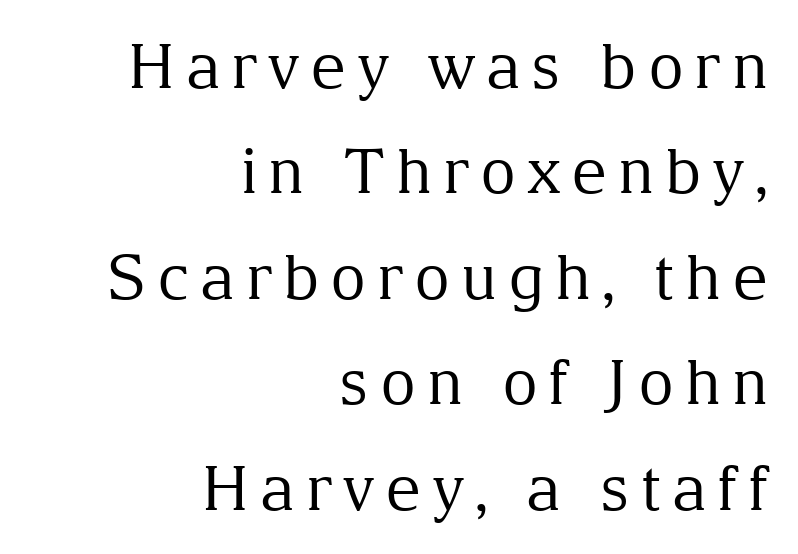
The image shows 62 px regular-weight serif type, upright; set right-aligned, normal line spacing (1.7x), not underlined; medium stroke contrast and a medium x-height.
